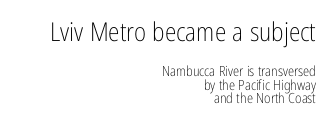
The image shows 26 px text type, upright; set right-aligned, tight line spacing (0.95x), normal letter spacing, not underlined; the first (top) block is 1.86x larger.
